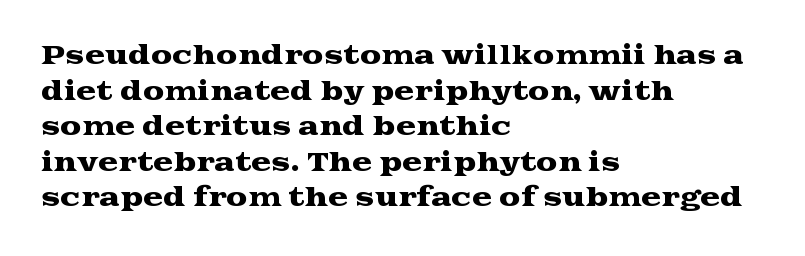
The image shows 24 px text type, upright; set left-aligned, normal line spacing (1.48x), normal letter spacing, not underlined.
